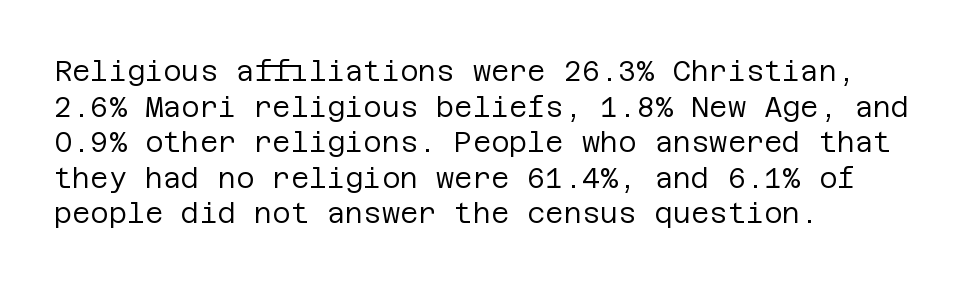
Glyph-to-glyph distance matches everyday printed text. The cut favours lightness, reaching ordinary text weight at its darkest. Unmarked baselines from the first word to the last. This sample uses a sans-serif face.
